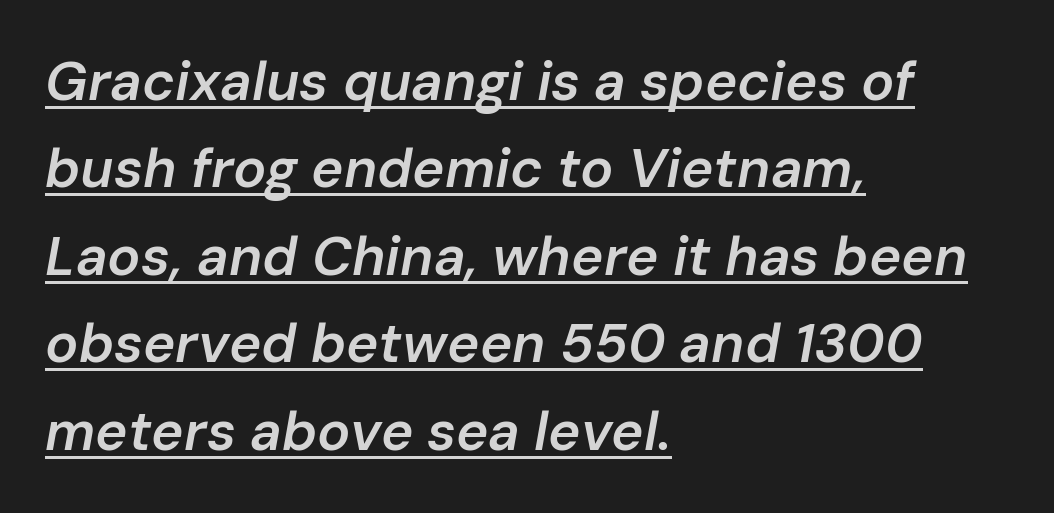
A semibold gives these letters moderate extra thickness, short of bold. If you drew a line through each stem, it would be angled. The typesetter has applied underlining to the passage shown. Note the varied advance widths — an 'i' is clearly narrower than an 'm'.
